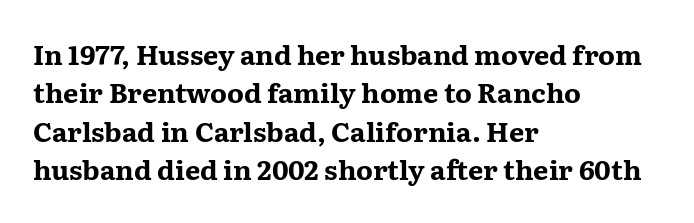
Glyph-to-glyph distance matches everyday printed text. Notice how thick the strokes are: this is what a full bold looks like. A normal amount of white space separates one row of letters from the next. Only glyphs here, with clear space below each row. Vertical strokes here are truly vertical.
